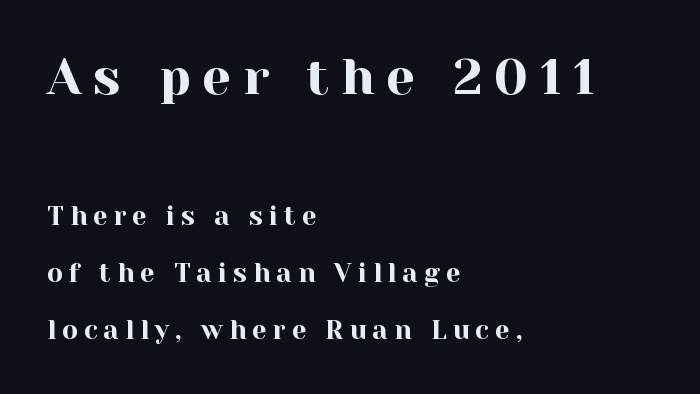
Display-style spreading of the glyphs; the letterfit is very open. The upper block of text is set noticeably larger than the block beneath it. The compositor pushed each line to the left boundary. In terms of posture, this sample is upright. Descenders hang freely into open space.
